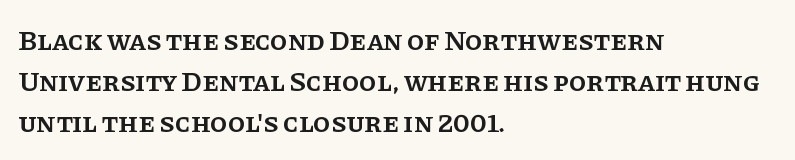
The image shows 28 px semibold serif type, upright; set left-aligned, normal line spacing (1.47x), normal letter spacing, not underlined; low stroke contrast and a large x-height.
